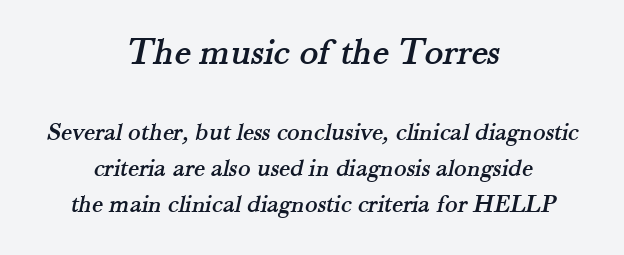
The glyphs in this specimen are seriffed. Words appear dense and cohesive because spacing is normal. Underline: absent. Line spacing here is normal.
